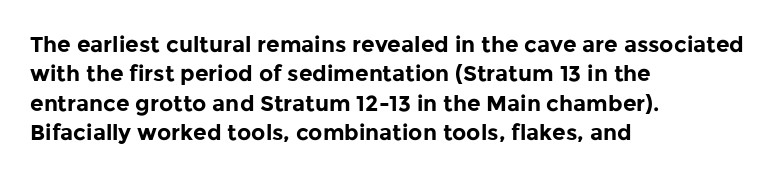
The vertical gap from one line to the next is medium. The rendering uses a bold face; every stroke is thick and dark. When letters stand straight like this, we call the style roman or upright. A typesetter would call this zero additional tracking.
